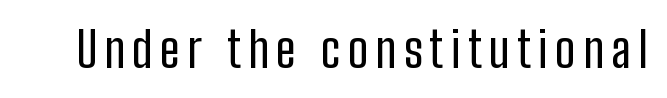
{"serif": "no", "italic": "no", "width": "condensed", "stroke_contrast": "low", "x_height": "medium", "monospaced": "no", "underline": "no", "glyph_px": 49}
